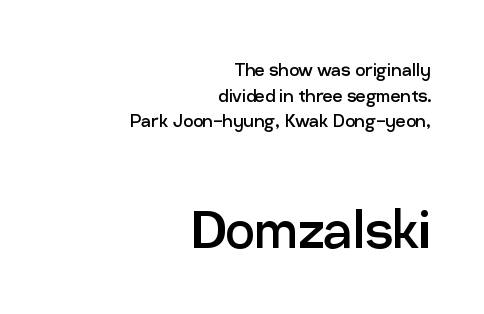
Small over large — that's the arrangement of the two blocks here. Bare-footed words on every line. I'd call this a sans setting — the letters go barefoot. A quiet, ordinary-to-light weight characterises the typeface.
